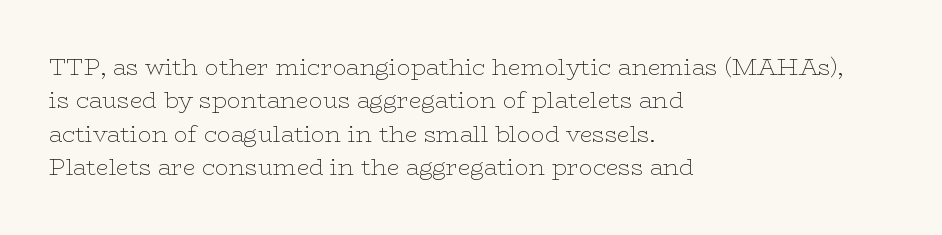
How would I describe the line gaps? Plain and ordinary. Just letters on the line, the space beneath them empty. Alignment: flush left. In terms of posture, this sample is upright.
